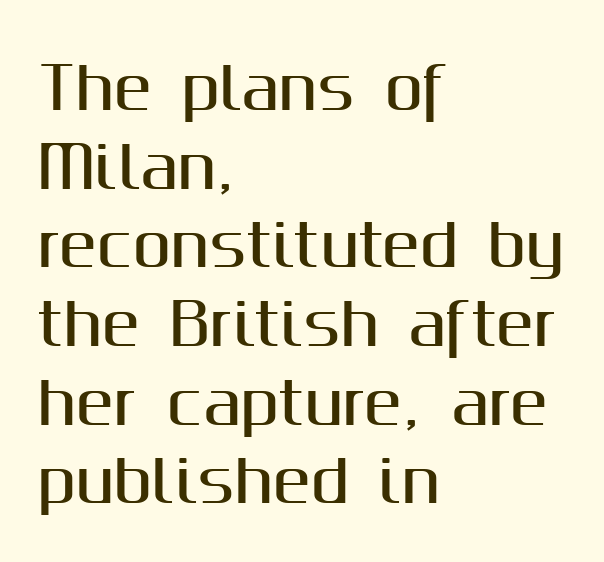
Each letter's strokes conclude bluntly, with no projecting serifs. Notice how the passage keeps a crisp vertical edge on the left only. You can tell it's not italic because the verticals are truly vertical. This rendering leaves character spacing at its baseline value. Think of a printed novel: that variable character pitch is what you see here. How would I describe the line gaps? Plain and ordinary.
